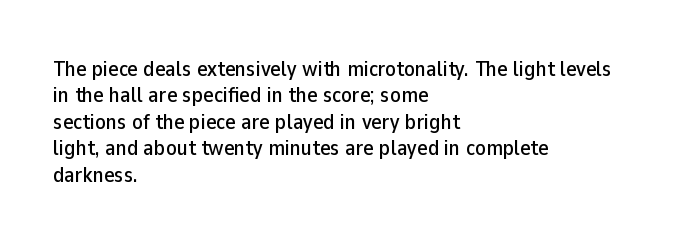
The image shows 22 px text type, upright; set left-aligned, line spacing 1.2x, normal letter spacing, not underlined.
